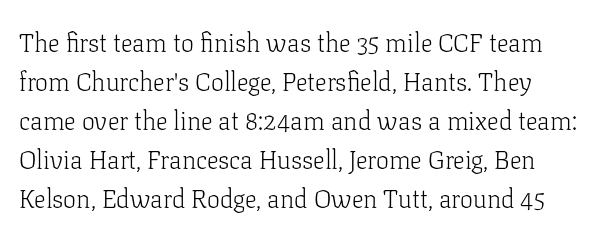
Each new line begins a customary step beneath the previous one. Students, note that the glyphs here touch the page at normal intervals. Letters rest on an invisible, unmarked baseline. Posture: upright roman.
